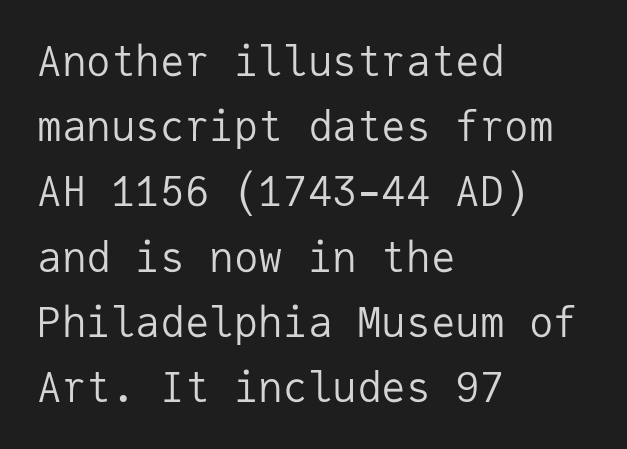
{"serif": "no", "italic": "no", "bold": "no", "weight": "regular", "width": "normal", "stroke_contrast": "low", "x_height": "medium", "monospaced": "yes", "underline": "no", "align": "left", "line_spacing": "normal", "line_spacing_ratio": 1.59, "letter_spacing": "normal", "letter_spacing_em": 0.0, "glyph_px": 41}
